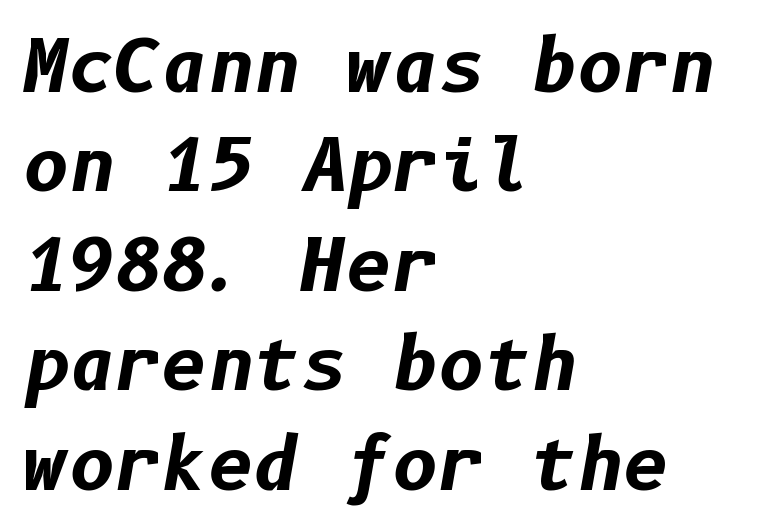
Left-aligned paragraph, ragged on the right. The letters are slanted; this is an italic face. Tracking value appears to be zero — textbook default spacing. Compared with typical paragraphs, the rows here are spaced about the same. You'd pick this weight for a headline — it's a proper bold.
